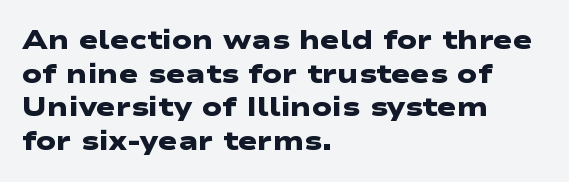
Q: Is the text bold? A: Yes.
Q: Is the text underlined? A: No.
Q: How is the paragraph aligned? A: Left-aligned.
Q: Is the spacing between letters normal or unusually wide? A: Normal.
Q: Is the spacing between lines tight, normal or loose? A: Normal.
